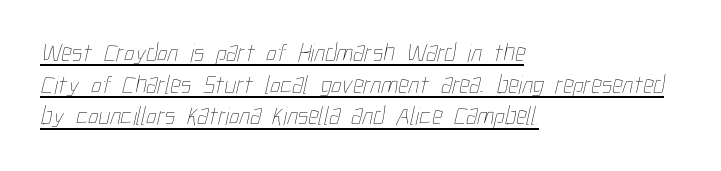
{"bold": "no", "underline": "yes", "align": "left", "line_spacing_ratio": 1.22, "letter_spacing": "normal", "letter_spacing_em": 0.0, "glyph_px": 26}
